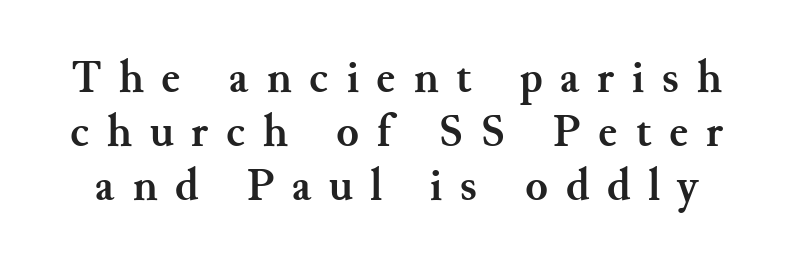
The image shows 46 px semibold serif type, upright; set line spacing 1.17x, unusually wide letter spacing (+0.39 em), not underlined; medium stroke contrast and a small x-height.
